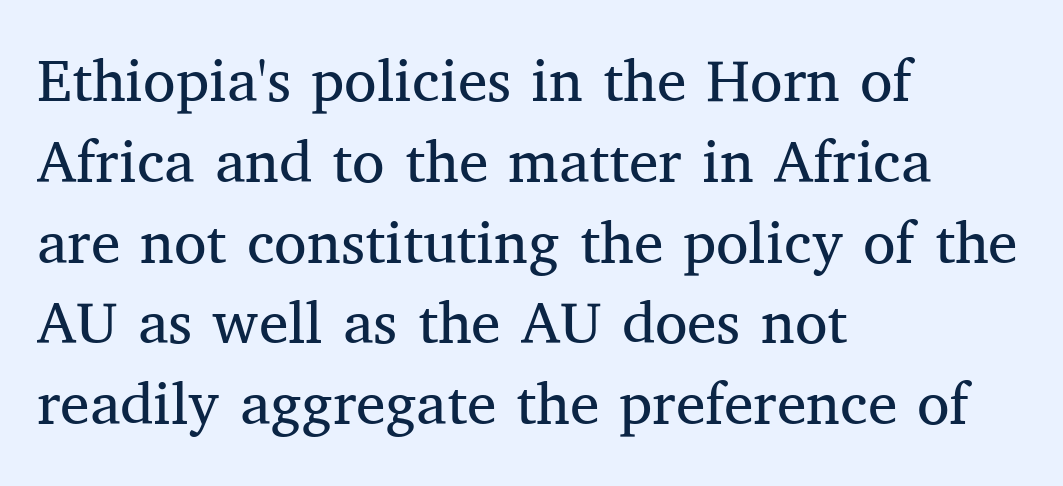
Q: Is the text bold? A: No.
Q: Is the text italic (slanted)? A: No, it is upright.
Q: Is the typeface a serif or a sans-serif typeface? A: Serif.
Q: Is the text underlined? A: No.
Q: How is the paragraph aligned? A: Left-aligned.
Q: Is the spacing between letters normal or unusually wide? A: Normal.
Q: Is the spacing between lines tight, normal or loose? A: Normal.
Q: Width (condensed, normal, or wide)? A: Normal.
Q: Stroke contrast? A: Medium.
Q: x-height? A: Medium.
Q: Monospaced? A: No.
